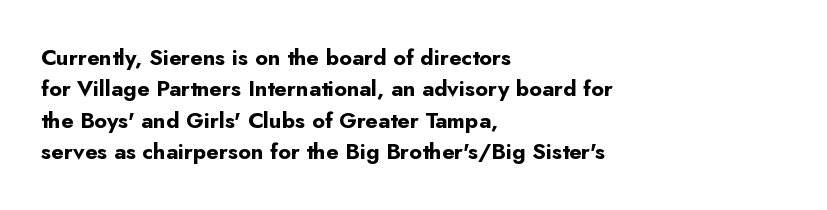
The image shows 22 px bold type, upright; set left-aligned, normal line spacing (1.43x), normal letter spacing, not underlined.
